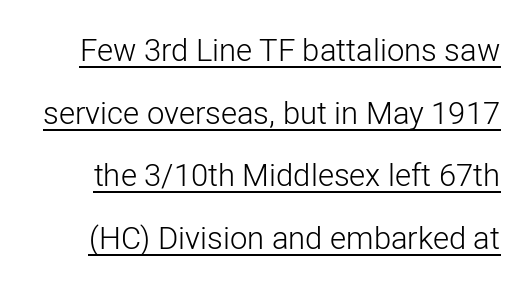
The passage shown is typed in a proportional face where columns would drift. The letters stand upright; this is a roman face. These glyphs show unthickened strokes, regular width or finer. The lettering is marked with a stroke running underneath it.
